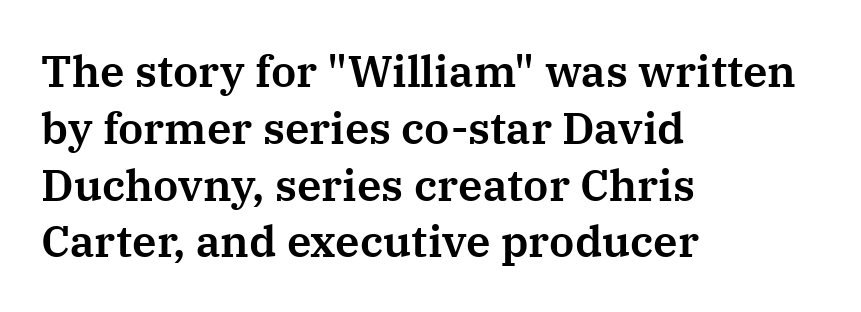
{"serif": "yes", "italic": "no", "width": "normal", "stroke_contrast": "medium", "x_height": "medium", "monospaced": "no", "underline": "no", "align": "left", "line_spacing": "normal", "line_spacing_ratio": 1.29, "letter_spacing": "normal", "letter_spacing_em": 0.0, "glyph_px": 44}
